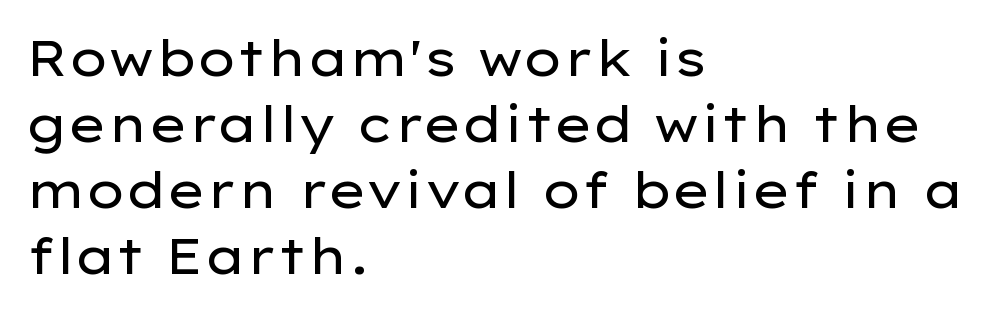
Q: Is the text bold? A: No.
Q: Is the text italic (slanted)? A: No, it is upright.
Q: Is the typeface a serif or a sans-serif typeface? A: Sans-serif.
Q: Is the text underlined? A: No.
Q: How is the paragraph aligned? A: Left-aligned.
Q: Is the spacing between letters normal or unusually wide? A: Normal.
Q: Is the spacing between lines tight, normal or loose? A: Normal.
Q: Width (condensed, normal, or wide)? A: Wide.
Q: Stroke contrast? A: Low.
Q: x-height? A: Medium.
Q: Monospaced? A: No.
